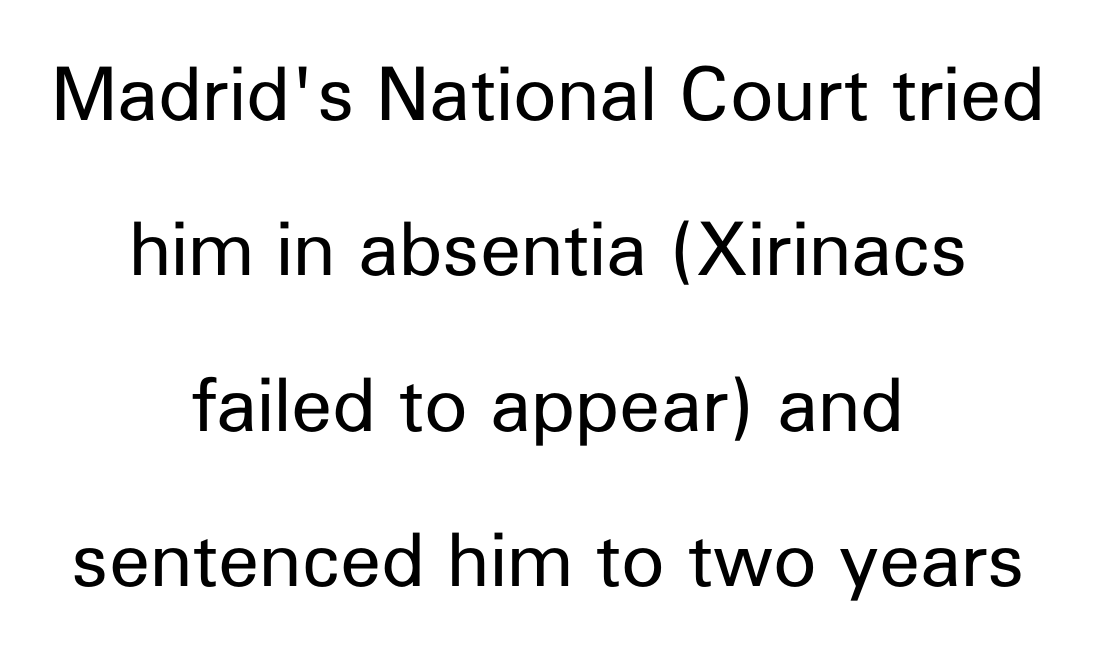
Q: Is the text bold? A: No.
Q: Is the text italic (slanted)? A: No, it is upright.
Q: Is the typeface a serif or a sans-serif typeface? A: Sans-serif.
Q: Is the text underlined? A: No.
Q: How is the paragraph aligned? A: Centered.
Q: Is the spacing between letters normal or unusually wide? A: Normal.
Q: Is the spacing between lines tight, normal or loose? A: Loose.
Q: Width (condensed, normal, or wide)? A: Normal.
Q: Stroke contrast? A: Low.
Q: x-height? A: Medium.
Q: Monospaced? A: No.
